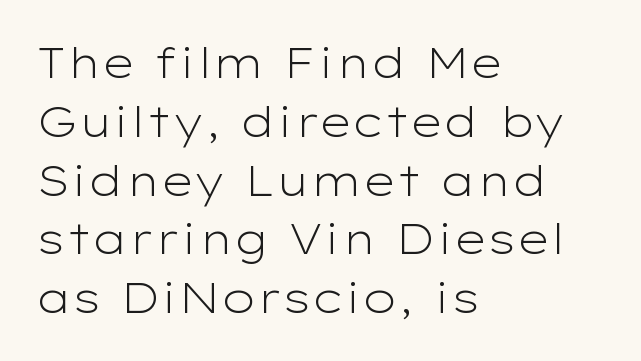
Q: Is the text bold? A: No.
Q: Is the text italic (slanted)? A: No, it is upright.
Q: Is the typeface a serif or a sans-serif typeface? A: Sans-serif.
Q: Is the text underlined? A: No.
Q: How is the paragraph aligned? A: Left-aligned.
Q: Is the spacing between letters normal or unusually wide? A: Normal.
Q: Is the spacing between lines tight, normal or loose? A: Normal.
Q: Width (condensed, normal, or wide)? A: Wide.
Q: Stroke contrast? A: Low.
Q: x-height? A: Medium.
Q: Monospaced? A: No.
